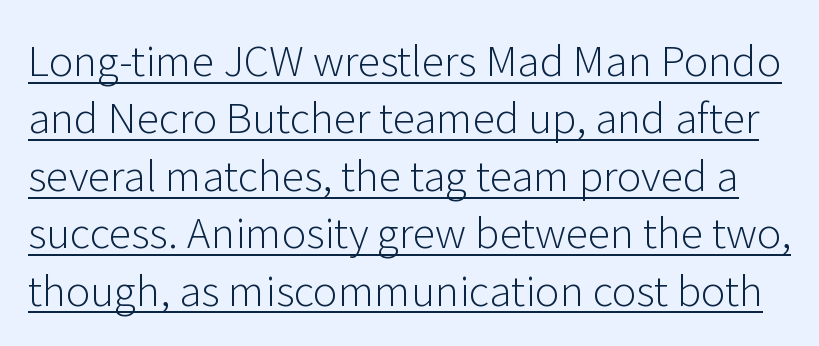
{"serif": "no", "italic": "no", "bold": "no", "weight": "light", "width": "normal", "stroke_contrast": "low", "x_height": "medium", "monospaced": "no", "underline": "yes", "line_spacing": "normal", "line_spacing_ratio": 1.4, "letter_spacing": "normal", "letter_spacing_em": 0.0, "glyph_px": 41}
